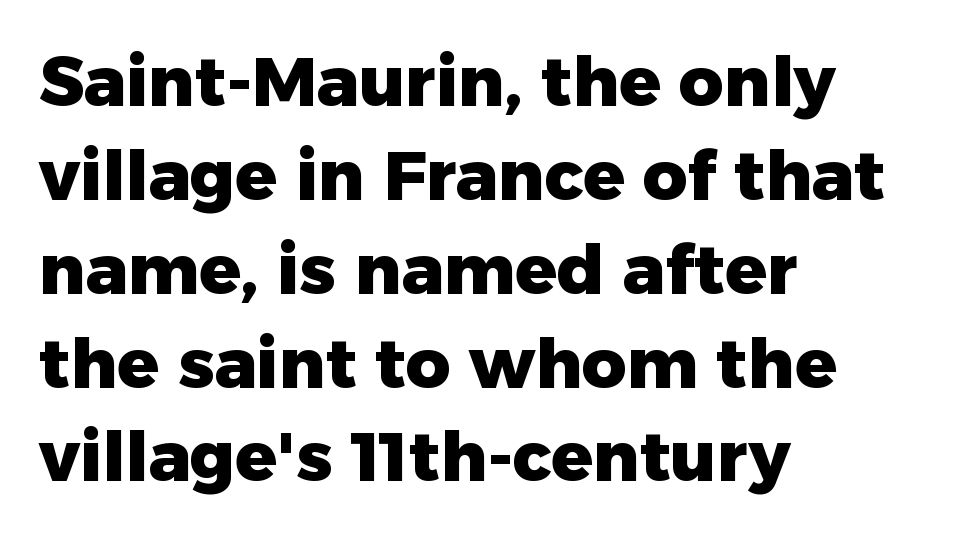
Q: Is the text bold? A: Yes.
Q: Is the text italic (slanted)? A: No, it is upright.
Q: Is the typeface a serif or a sans-serif typeface? A: Sans-serif.
Q: Is the text underlined? A: No.
Q: How is the paragraph aligned? A: Left-aligned.
Q: Is the spacing between letters normal or unusually wide? A: Normal.
Q: Is the spacing between lines tight, normal or loose? A: Normal.
Q: Width (condensed, normal, or wide)? A: Normal.
Q: Stroke contrast? A: Low.
Q: x-height? A: Medium.
Q: Monospaced? A: No.
